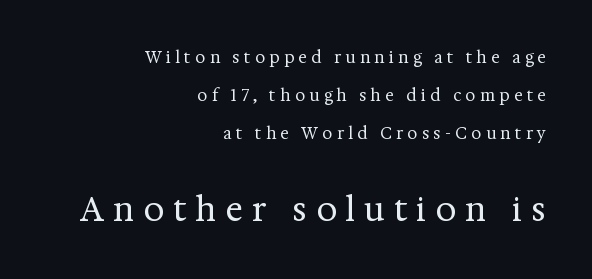
{"serif": "yes", "italic": "no", "bold": "no", "weight": "regular", "width": "normal", "stroke_contrast": "medium", "x_height": "medium", "monospaced": "no", "underline": "no", "align": "right", "line_spacing": "loose", "line_spacing_ratio": 2.39, "letter_spacing": "wide", "letter_spacing_em": 0.27, "larger_block": "second", "size_ratio": 2.06, "glyph_px": 33}
